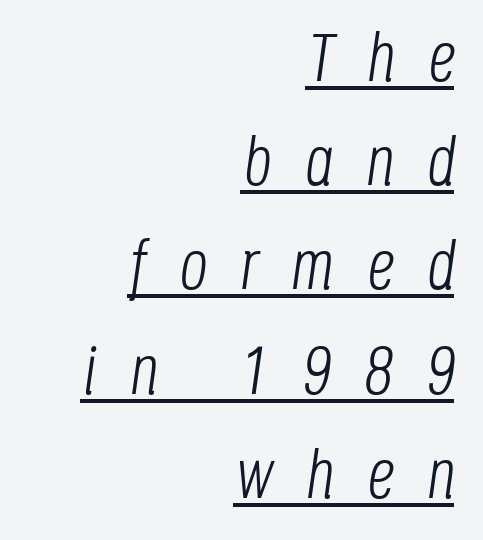
Decoration check: the copy is underlined. The lines sit at an ordinary, default distance from one another. Layout note: lines flush right. Think of a printed novel: that variable character pitch is what you see here. Inter-character spacing is expanded well beyond the font's built-in metrics. Quick note: italic.
